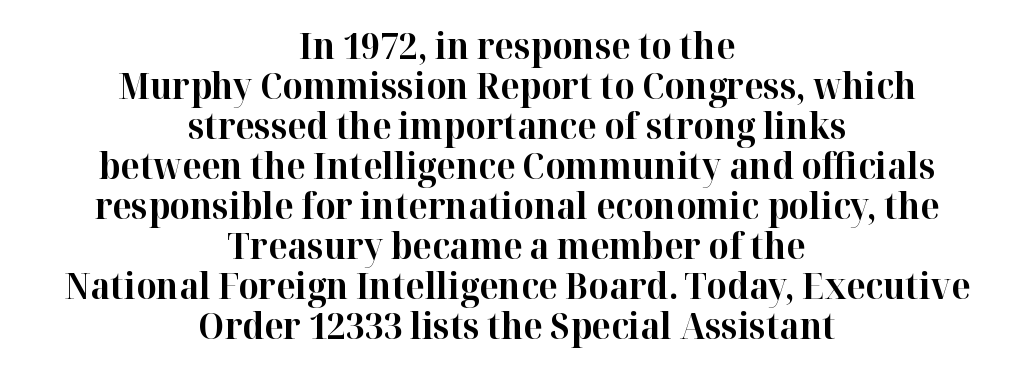
Q: Is the text bold? A: Yes.
Q: Is the text italic (slanted)? A: No, it is upright.
Q: Is the typeface a serif or a sans-serif typeface? A: Serif.
Q: Is the text underlined? A: No.
Q: How is the paragraph aligned? A: Centered.
Q: Is the spacing between letters normal or unusually wide? A: Normal.
Q: Is the spacing between lines tight, normal or loose? A: Tight.
Q: Width (condensed, normal, or wide)? A: Normal.
Q: Stroke contrast? A: High.
Q: x-height? A: Medium.
Q: Monospaced? A: No.
